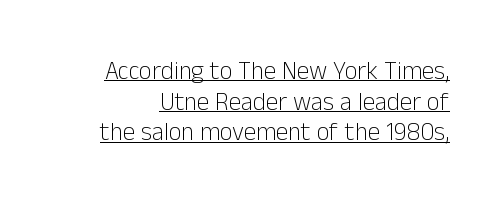
Ordinary non-slanted type is in use. On a weight scale, this lands at 450 or below. Has an underline been added? It has. Students, note that the glyphs here touch the page at normal intervals.
